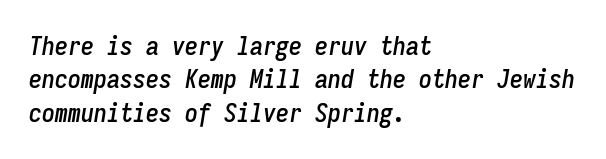
Summary of vertical rhythm: regular, with standard interline spacing. The paragraph shown leans on its left margin. Glyph-to-glyph distance matches everyday printed text. Words float on clear page, feet unadorned.
